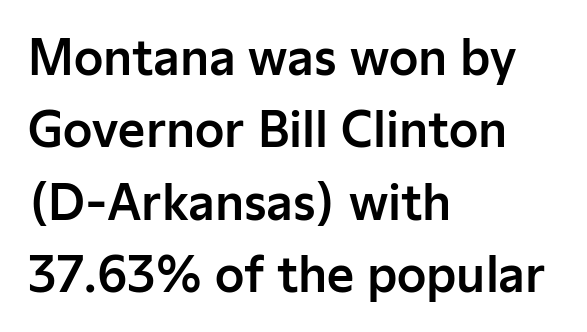
The image shows 47 px sans-serif type, upright; set left-aligned, normal line spacing (1.54x), normal letter spacing, not underlined; low stroke contrast and a medium x-height.
